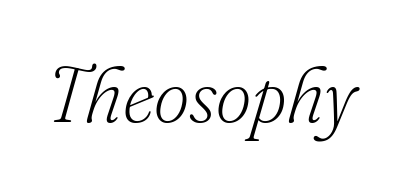
The image shows 78 px light serif type, italic (leaning right); set normal letter spacing, not underlined; low stroke contrast and a small x-height.
